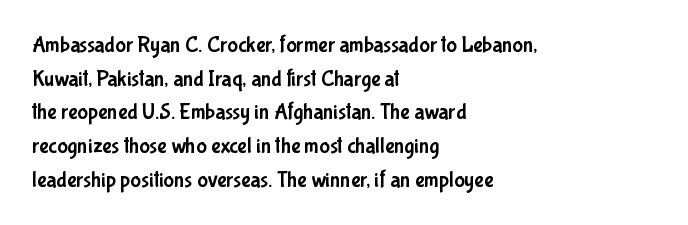
The image shows 22 px text type, upright; set left-aligned, normal line spacing (1.53x), normal letter spacing, not underlined.
